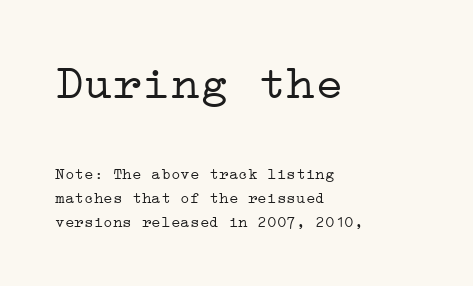
{"serif": "yes", "italic": "no", "bold": "no", "weight": "light", "width": "wide", "stroke_contrast": "low", "x_height": "medium", "underline": "no", "align": "left", "line_spacing": "normal", "line_spacing_ratio": 1.48, "letter_spacing": "normal", "letter_spacing_em": 0.0, "larger_block": "first", "size_ratio": 3.0, "glyph_px": 48}
